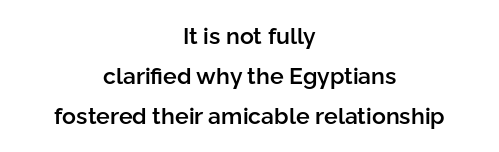
The image shows 23 px text type, upright; set centered, line spacing 1.74x, normal letter spacing, not underlined.
